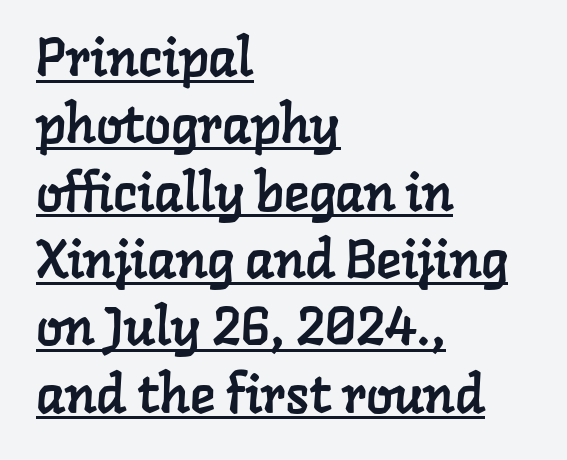
{"serif": "yes", "width": "normal", "stroke_contrast": "low", "x_height": "medium", "monospaced": "no", "underline": "yes", "align": "left", "line_spacing": "normal", "line_spacing_ratio": 1.27, "letter_spacing": "normal", "letter_spacing_em": 0.0, "glyph_px": 53}
